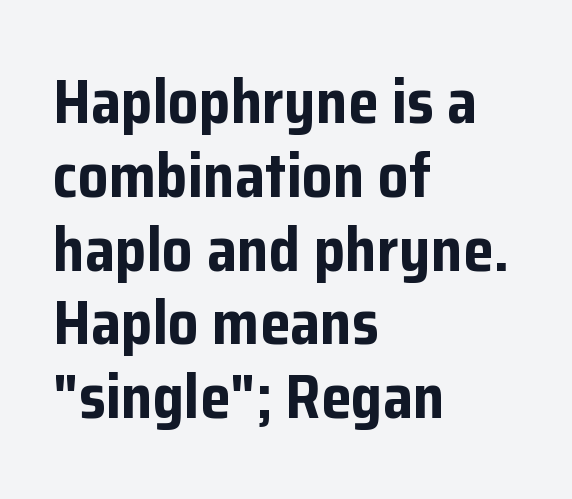
{"serif": "no", "italic": "no", "bold": "yes", "weight": "bold", "width": "normal", "stroke_contrast": "low", "x_height": "medium", "monospaced": "no", "underline": "no", "align": "left", "line_spacing_ratio": 1.21, "letter_spacing": "normal", "letter_spacing_em": 0.0, "glyph_px": 61}
